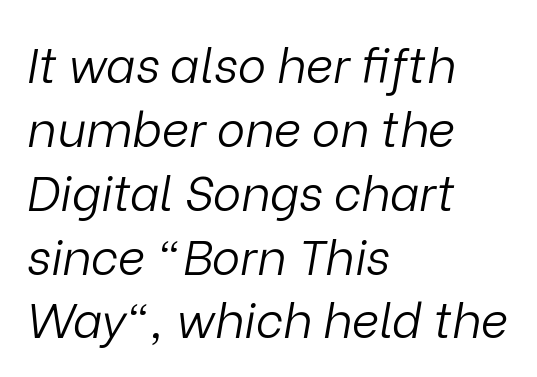
The image shows 48 px light type, italic (leaning right); set left-aligned, normal line spacing (1.33x), normal letter spacing, not underlined; low stroke contrast and a medium x-height.
